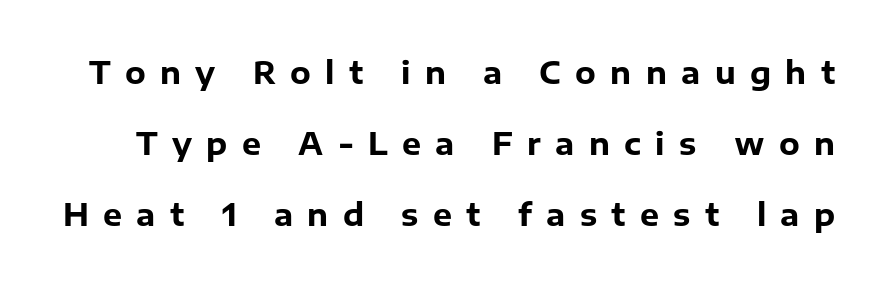
The text was rendered using a sans face with plain stroke endings. This is roman type, the default non-slanted kind. Check under the words: just untouched page. Typographic density is high because the face is bold. In terms of letterspacing, this is a distinctly airy, spread setting. Proportional: the letters do not fall into vertical columns.
